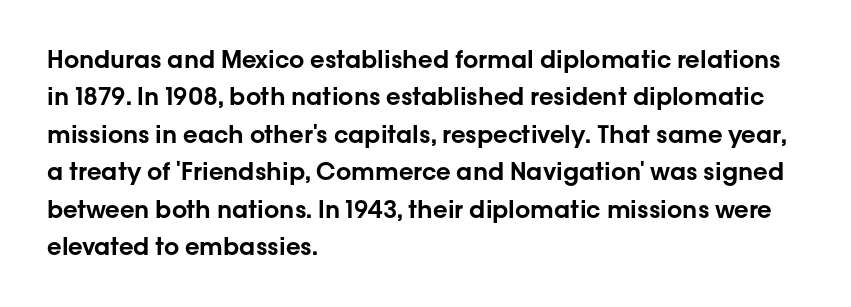
{"italic": "no", "underline": "no", "align": "left", "line_spacing": "normal", "line_spacing_ratio": 1.56, "letter_spacing": "normal", "letter_spacing_em": 0.0, "glyph_px": 24}
